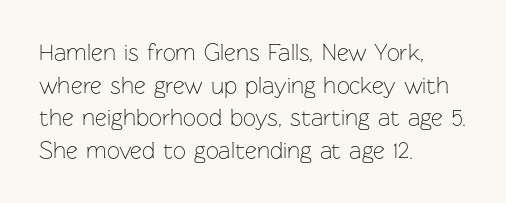
Characters follow at the spacing the type designer built in. The letterforms sit at book weight or below. Rendered with straight, roman letterforms. The rows are spaced the way most documents space them. The strip under each line holds only bare page.
